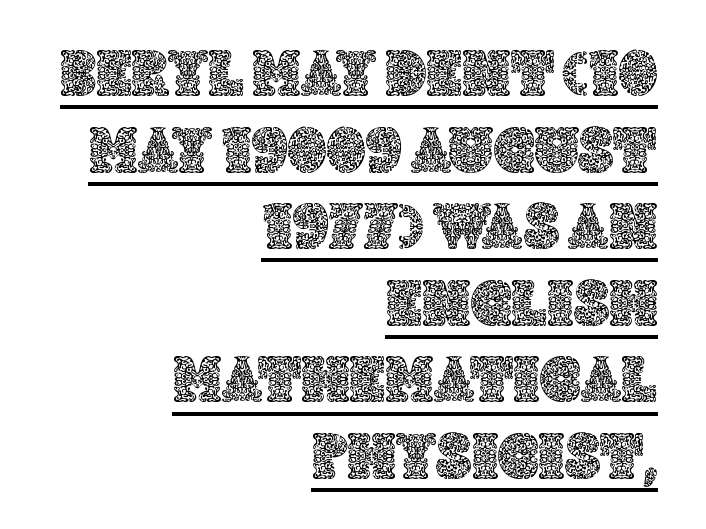
{"italic": "no", "width": "normal", "x_height": "large", "monospaced": "no", "underline": "yes", "align": "right", "line_spacing_ratio": 1.16, "letter_spacing": "normal", "letter_spacing_em": 0.0, "glyph_px": 66}
